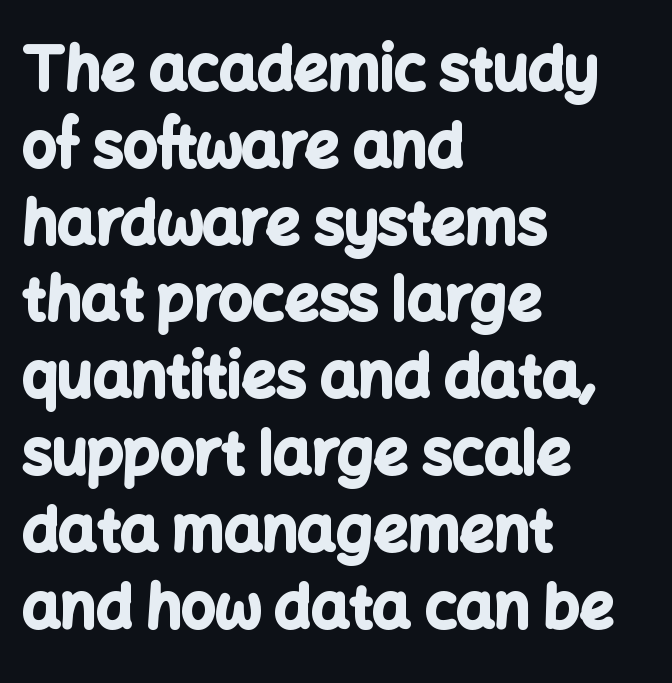
{"serif": "no", "italic": "no", "bold": "yes", "weight": "bold", "width": "normal", "stroke_contrast": "low", "x_height": "medium", "monospaced": "no", "underline": "no", "align": "left", "line_spacing": "normal", "line_spacing_ratio": 1.28, "letter_spacing": "normal", "letter_spacing_em": 0.0, "glyph_px": 60}
